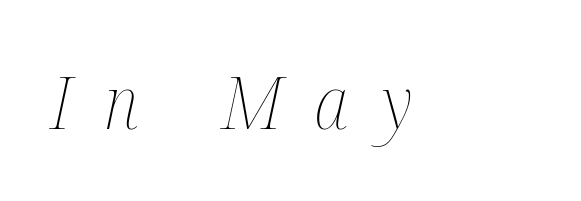
Q: Is the text bold? A: No.
Q: Is the text italic (slanted)? A: Yes, it leans right by about 12 degrees.
Q: Is the text underlined? A: No.
Q: Is the spacing between letters normal or unusually wide? A: Unusually wide.
Q: Width (condensed, normal, or wide)? A: Condensed.
Q: Stroke contrast? A: Medium.
Q: x-height? A: Medium.
Q: Monospaced? A: No.
